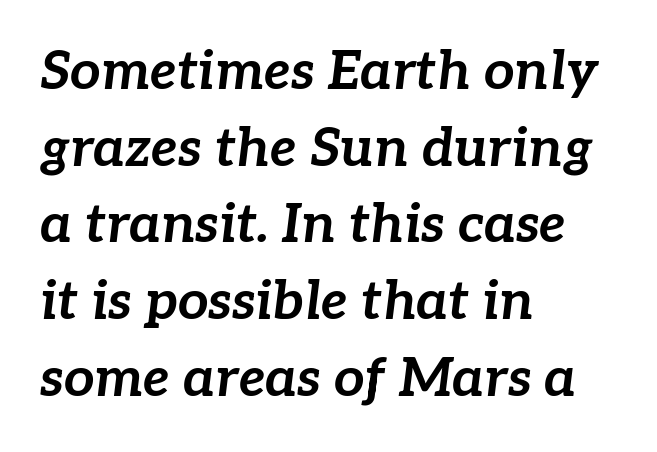
The rendering uses a moderate line-height, typical for paragraphs. Tracking value appears to be zero — textbook default spacing. Horizontal alignment here is leftward, the default for most running prose. Varying glyph widths throughout — classic text-font behaviour. The text carries the slant typical of an italic or oblique font. Letters rest on an invisible, unmarked baseline.
